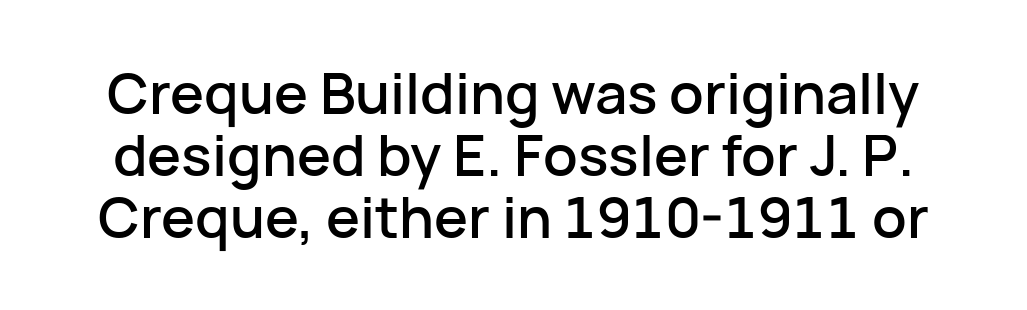
Each word holds together tightly as a unit, with standard inter-letter gaps. Beneath every word, the page is bare. Vertical spacing — tight. The passage shown is typeset with a sans-serif family. Do the characters align in a grid? No, the font is proportional.
